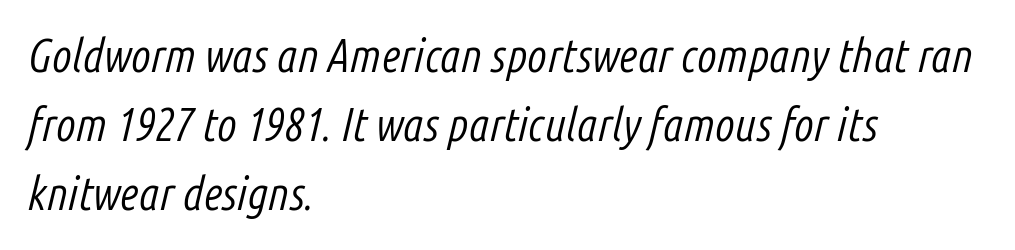
{"italic": "yes", "lean": "right", "slant_degrees": 14, "bold": "no", "weight": "light", "width": "condensed", "stroke_contrast": "low", "x_height": "medium", "monospaced": "no", "underline": "no", "align": "left", "line_spacing": "normal", "line_spacing_ratio": 1.5, "letter_spacing": "normal", "letter_spacing_em": 0.0, "glyph_px": 46}
